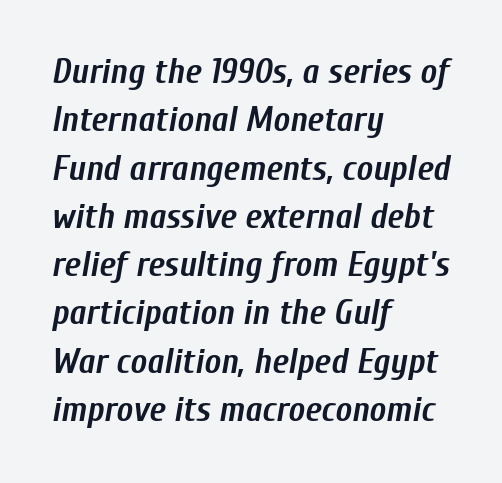
The image shows 35 px semibold, condensed type, italic (leaning right); set left-aligned, normal line spacing (1.38x), normal letter spacing, not underlined; low stroke contrast and a medium x-height.
